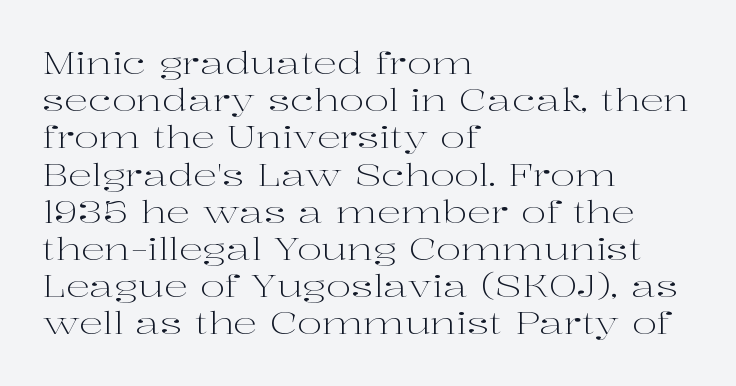
Q: Is the text bold? A: No.
Q: Is the text italic (slanted)? A: No, it is upright.
Q: Is the typeface a serif or a sans-serif typeface? A: Serif.
Q: Is the text underlined? A: No.
Q: How is the paragraph aligned? A: Left-aligned.
Q: Is the spacing between letters normal or unusually wide? A: Normal.
Q: Width (condensed, normal, or wide)? A: Wide.
Q: Stroke contrast? A: High.
Q: x-height? A: Medium.
Q: Monospaced? A: No.
